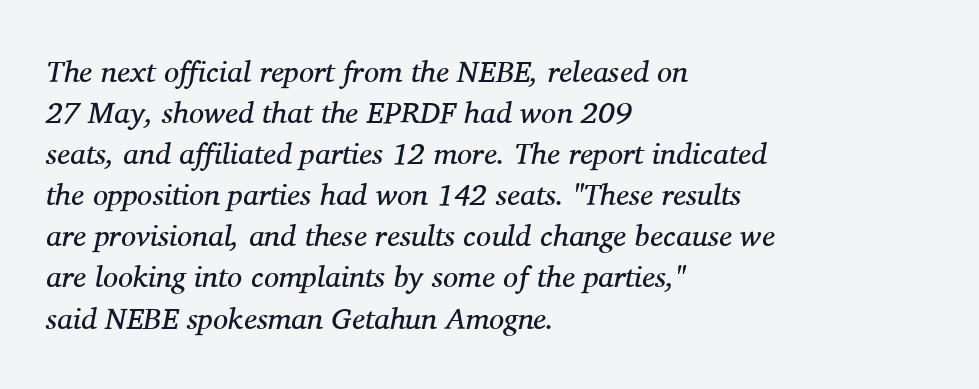
Q: Is the text bold? A: No.
Q: Is the text italic (slanted)? A: Yes, it leans right by about 11 degrees.
Q: Is the typeface a serif or a sans-serif typeface? A: Serif.
Q: Is the text underlined? A: No.
Q: How is the paragraph aligned? A: Left-aligned.
Q: Is the spacing between letters normal or unusually wide? A: Normal.
Q: Is the spacing between lines tight, normal or loose? A: Normal.
Q: Width (condensed, normal, or wide)? A: Normal.
Q: Stroke contrast? A: Medium.
Q: x-height? A: Medium.
Q: Monospaced? A: No.
